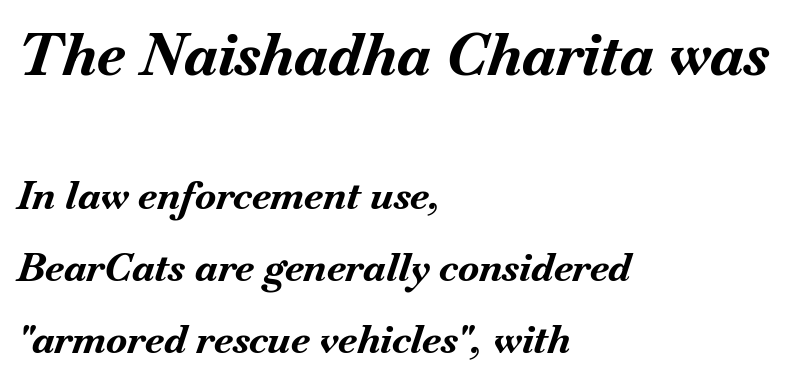
The image shows 58 px bold type, italic (leaning right); set left-aligned, line spacing 1.84x, normal letter spacing, not underlined; the first (top) block is 1.49x larger; medium stroke contrast and a small x-height.
